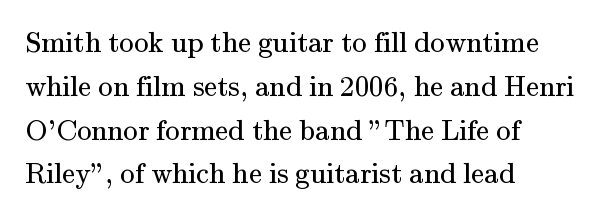
Is this a fixed-width face? No — the glyphs have proportional, varying widths. Layout note: lines flush left. Unlike a clean sans, this face finishes its strokes with serifs. Is this a heavy cut? Hardly; it is regular or lighter. Underline: absent.
